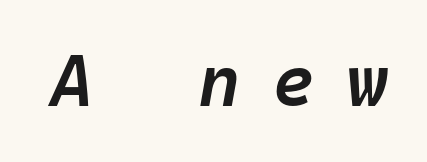
Q: Is the text bold? A: Semi-bold.
Q: Is the text italic (slanted)? A: Yes, it leans right by about 10 degrees.
Q: Is the text underlined? A: No.
Q: Is the spacing between letters normal or unusually wide? A: Unusually wide.
Q: Width (condensed, normal, or wide)? A: Normal.
Q: Stroke contrast? A: Low.
Q: x-height? A: Medium.
Q: Monospaced? A: Yes.
